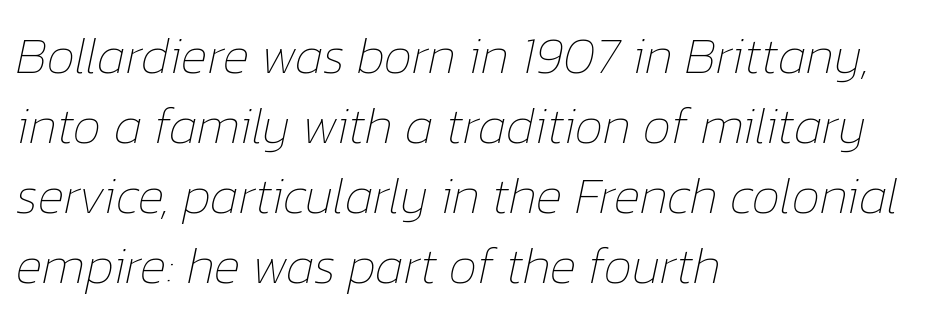
{"italic": "yes", "lean": "right", "slant_degrees": 12, "bold": "no", "weight": "thin", "width": "normal", "stroke_contrast": "low", "x_height": "medium", "monospaced": "no", "underline": "no", "align": "left", "line_spacing": "normal", "line_spacing_ratio": 1.37, "letter_spacing": "normal", "letter_spacing_em": 0.0, "glyph_px": 51}
